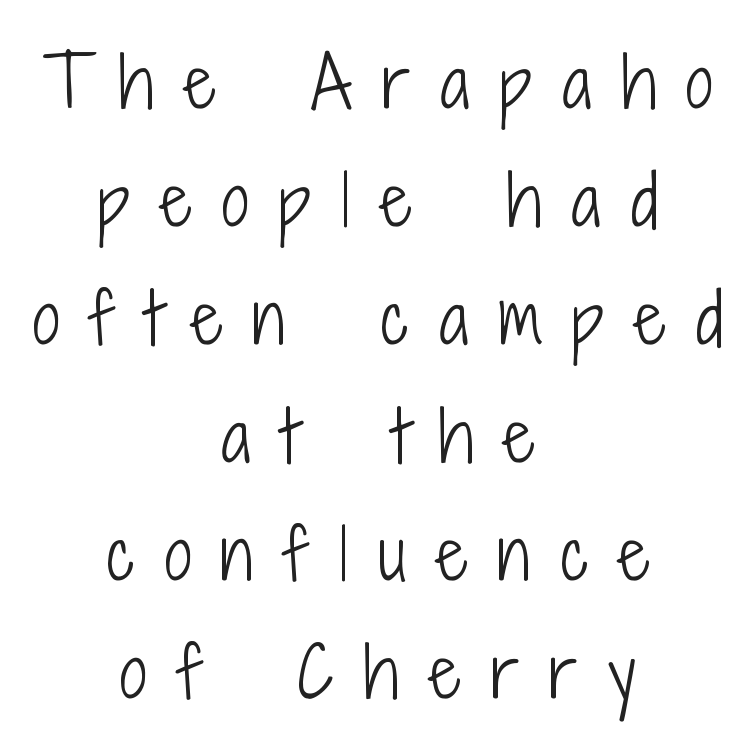
The image shows 69 px light, condensed sans-serif type, upright; set centered, line spacing 1.71x, unusually wide letter spacing (+0.44 em), not underlined; low stroke contrast and a medium x-height.
